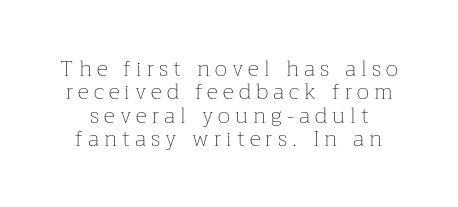
{"italic": "no", "bold": "no", "underline": "no", "line_spacing": "tight", "line_spacing_ratio": 1.06, "letter_spacing": "wide", "letter_spacing_em": 0.23, "glyph_px": 22}
